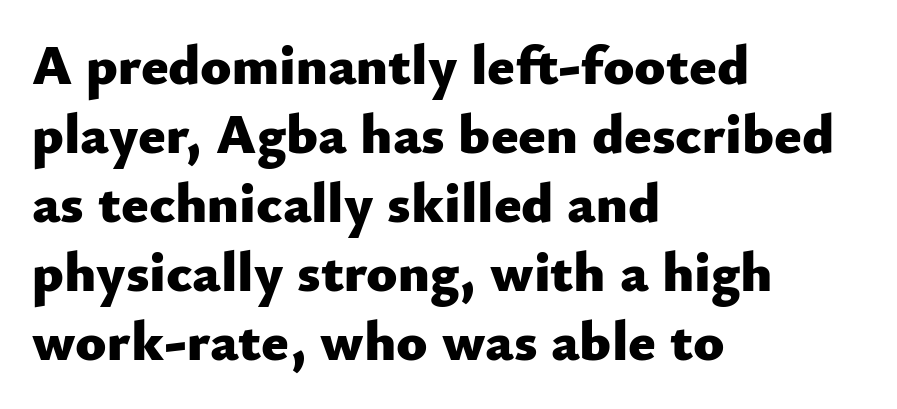
Q: Is the text bold? A: Yes.
Q: Is the text italic (slanted)? A: No, it is upright.
Q: Is the typeface a serif or a sans-serif typeface? A: Sans-serif.
Q: Is the text underlined? A: No.
Q: How is the paragraph aligned? A: Left-aligned.
Q: Is the spacing between letters normal or unusually wide? A: Normal.
Q: Width (condensed, normal, or wide)? A: Normal.
Q: Stroke contrast? A: Low.
Q: x-height? A: Small.
Q: Monospaced? A: No.
